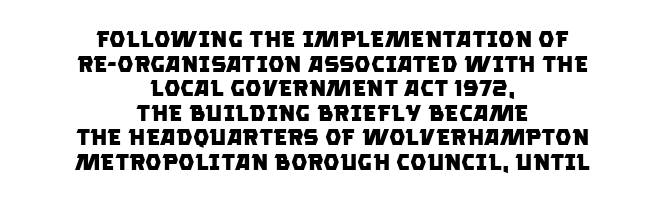
{"bold": "yes", "underline": "no", "align": "center", "line_spacing": "tight", "line_spacing_ratio": 1.07, "letter_spacing": "normal", "letter_spacing_em": 0.0, "glyph_px": 23}
